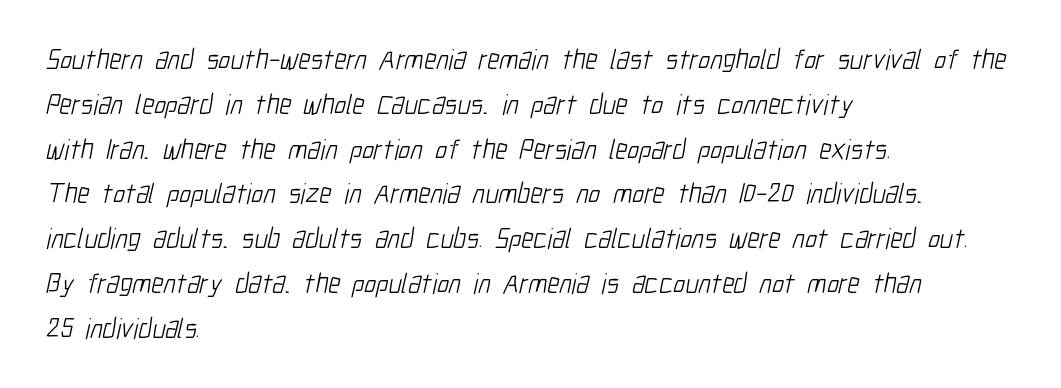
Typographically, this falls in the sans-serif category. Each letter keeps its own natural width here, so spacing adapts to shape. The lines in this sample share a left origin and differ only in where they stop. Nobody drew a line under any word here. Caption: face not bold, strokes unweighted. The gaps between neighbouring characters are ordinary and unremarkable.
